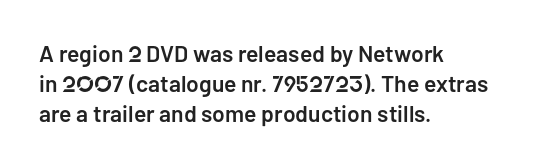
{"italic": "no", "bold": "semi", "underline": "no", "align": "left", "line_spacing": "normal", "line_spacing_ratio": 1.31, "letter_spacing": "normal", "letter_spacing_em": 0.0, "glyph_px": 23}
